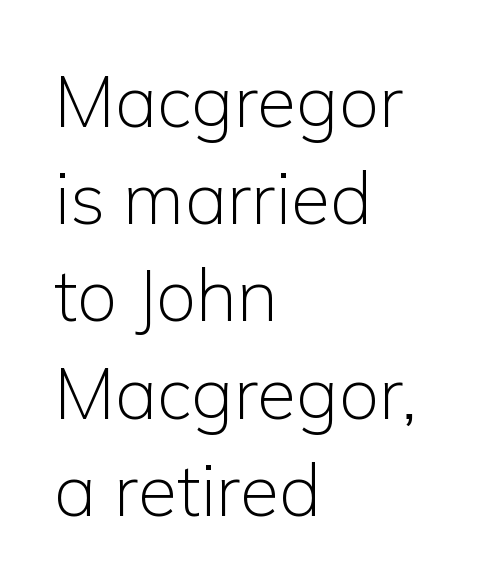
The image shows 72 px light sans-serif type, upright; set left-aligned, normal line spacing (1.35x), normal letter spacing, not underlined; low stroke contrast and a medium x-height.
